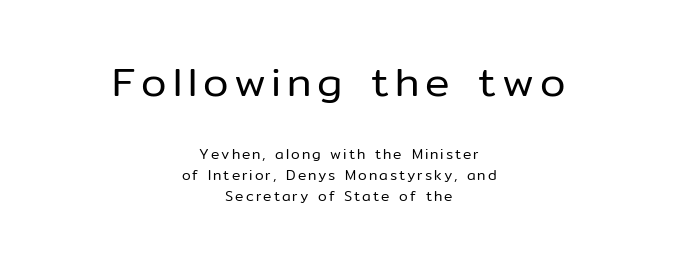
{"serif": "no", "italic": "no", "bold": "no", "weight": "regular", "width": "normal", "stroke_contrast": "low", "x_height": "medium", "monospaced": "no", "underline": "no", "align": "center", "line_spacing": "normal", "line_spacing_ratio": 1.5, "larger_block": "first", "size_ratio": 2.93, "glyph_px": 41}
